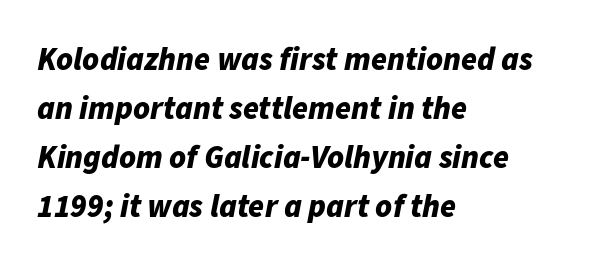
Q: Is the text bold? A: Yes.
Q: Is the text italic (slanted)? A: Yes, it leans right by about 11 degrees.
Q: Is the text underlined? A: No.
Q: How is the paragraph aligned? A: Left-aligned.
Q: Is the spacing between letters normal or unusually wide? A: Normal.
Q: Is the spacing between lines tight, normal or loose? A: Normal.
Q: Width (condensed, normal, or wide)? A: Normal.
Q: Stroke contrast? A: Low.
Q: x-height? A: Medium.
Q: Monospaced? A: No.
